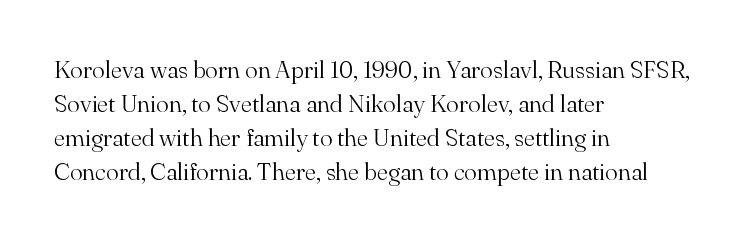
{"italic": "no", "bold": "no", "underline": "no", "align": "left", "line_spacing": "normal", "line_spacing_ratio": 1.41, "letter_spacing": "normal", "letter_spacing_em": 0.0, "glyph_px": 24}
